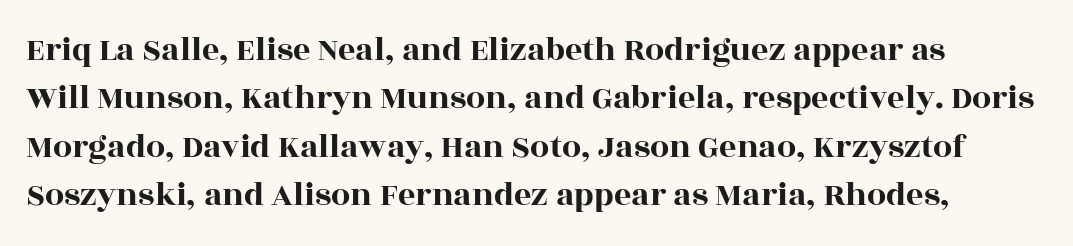
Posture: vertical. Proportional: the letters do not fall into vertical columns. Regarding leading, the lines here are spaced in the standard way. The strip under each line holds only bare page. This sample uses plain, unmodified letter spacing. This sample uses a serif face.
